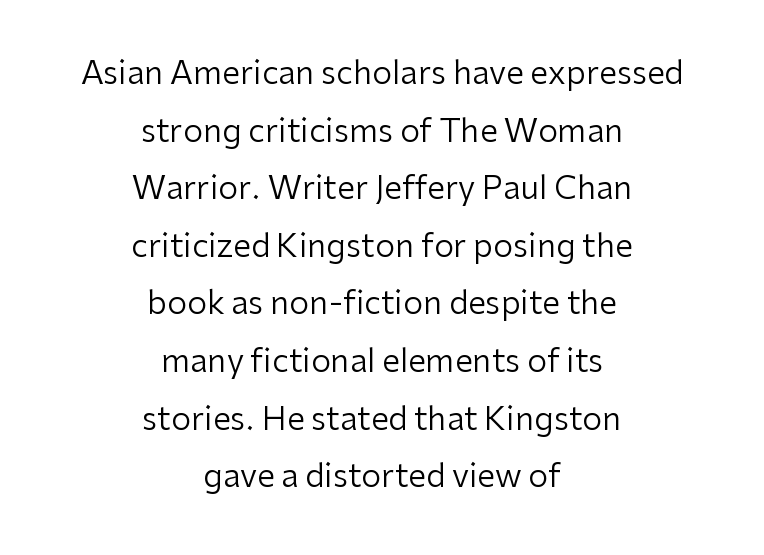
Q: Is the text bold? A: No.
Q: Is the text italic (slanted)? A: No, it is upright.
Q: Is the typeface a serif or a sans-serif typeface? A: Sans-serif.
Q: Is the text underlined? A: No.
Q: How is the paragraph aligned? A: Centered.
Q: Is the spacing between letters normal or unusually wide? A: Normal.
Q: Width (condensed, normal, or wide)? A: Normal.
Q: Stroke contrast? A: Low.
Q: x-height? A: Medium.
Q: Monospaced? A: No.
